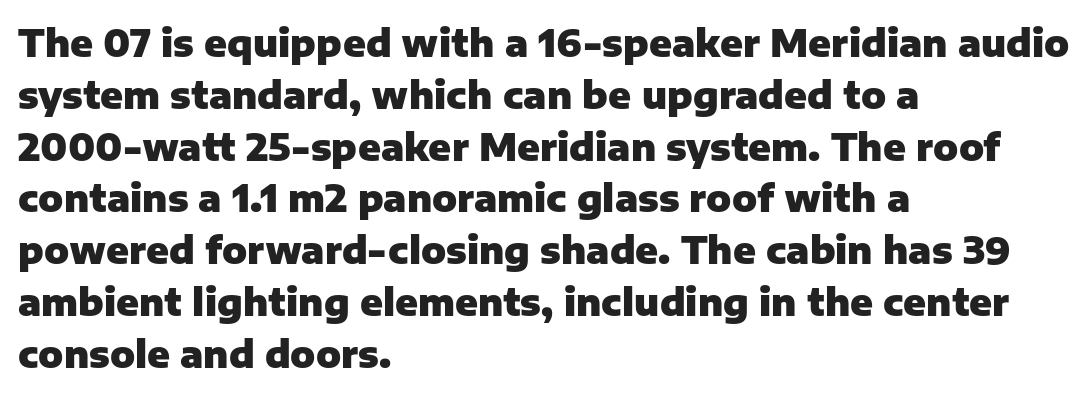
The image shows 37 px heavy sans-serif type, upright; set left-aligned, normal line spacing (1.4x), normal letter spacing, not underlined; low stroke contrast and a medium x-height.
